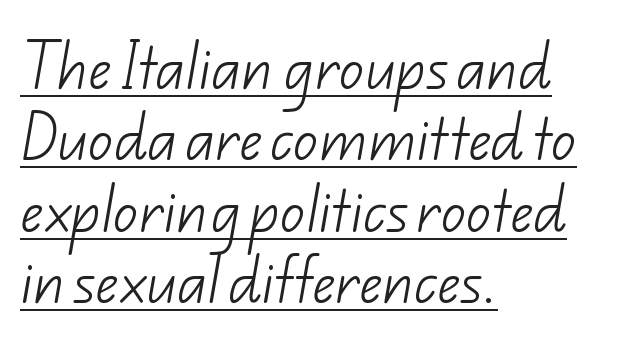
The image shows 50 px light sans-serif type; set left-aligned, normal line spacing (1.43x), normal letter spacing, underlined; low stroke contrast and a small x-height.
